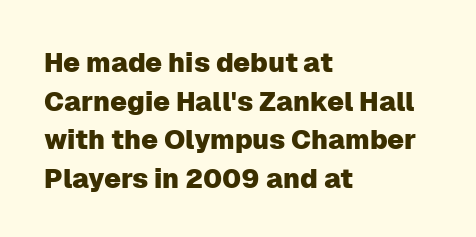
The image shows 27 px text type, upright; set left-aligned, normal line spacing (1.43x), normal letter spacing, not underlined.
